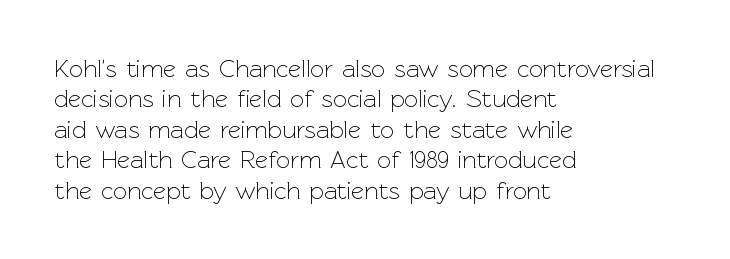
{"italic": "no", "bold": "no", "underline": "no", "align": "left", "line_spacing_ratio": 1.22, "letter_spacing": "normal", "letter_spacing_em": 0.0, "glyph_px": 25}
